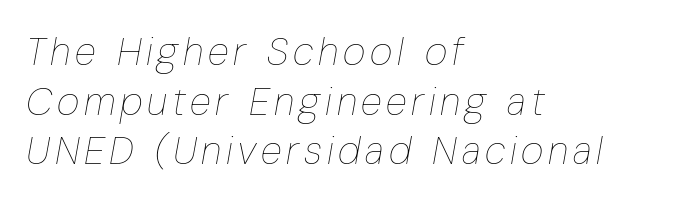
Q: Is the text bold? A: No.
Q: Is the text italic (slanted)? A: Yes, it leans right by about 10 degrees.
Q: Is the text underlined? A: No.
Q: How is the paragraph aligned? A: Left-aligned.
Q: Is the spacing between lines tight, normal or loose? A: Normal.
Q: Width (condensed, normal, or wide)? A: Condensed.
Q: Stroke contrast? A: Low.
Q: x-height? A: Medium.
Q: Monospaced? A: No.
